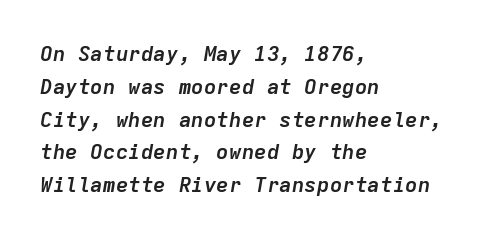
{"italic": "yes", "lean": "right", "slant_degrees": 9, "bold": "yes", "underline": "no", "align": "left", "line_spacing": "normal", "line_spacing_ratio": 1.56, "letter_spacing": "normal", "letter_spacing_em": 0.0, "glyph_px": 21}
